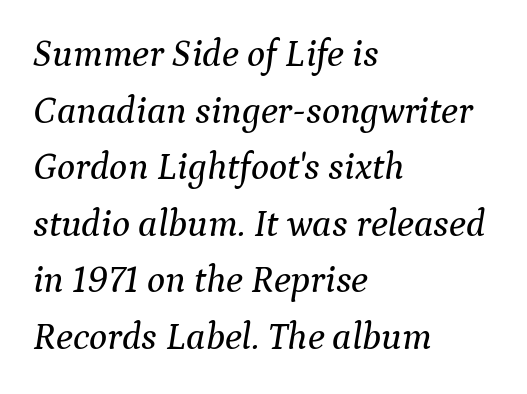
Italic: yes, the glyphs are oblique. Quick note: interline space is typical. The rendering anchors every line to the left-hand side. Clear beneath every line of the passage. Proportional: the letters do not fall into vertical columns. Classification — serif.
